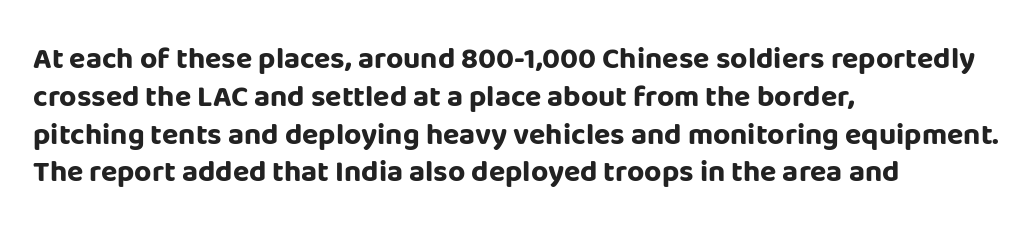
{"serif": "no", "italic": "no", "bold": "yes", "weight": "bold", "width": "normal", "stroke_contrast": "low", "x_height": "large", "monospaced": "no", "underline": "no", "align": "left", "line_spacing": "normal", "line_spacing_ratio": 1.26, "letter_spacing": "normal", "letter_spacing_em": 0.0, "glyph_px": 30}
